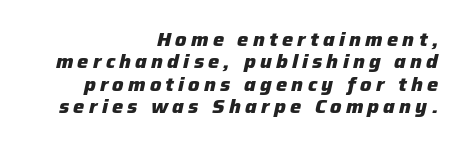
{"italic": "yes", "lean": "right", "slant_degrees": 12, "bold": "yes", "underline": "no", "align": "right", "line_spacing": "tight", "line_spacing_ratio": 1.12, "letter_spacing": "wide", "letter_spacing_em": 0.21, "glyph_px": 20}
